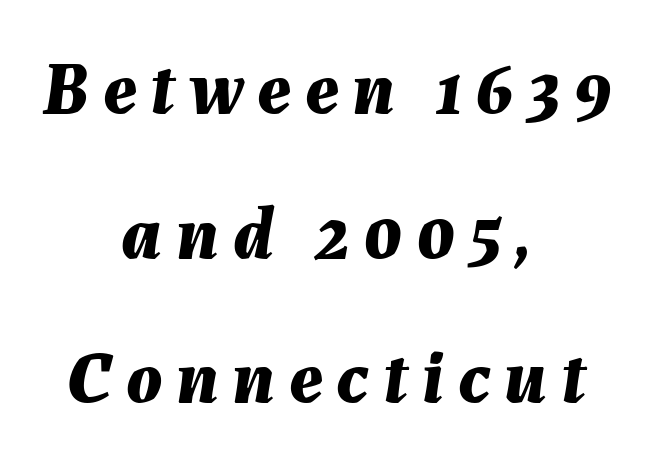
The passage shown is not underscored anywhere. Both edges are ragged and mirror each other, which tells us the setting is centered. The rendering uses natural spacing where letterforms have individual widths. Yep, that's italic — everything's leaning.
